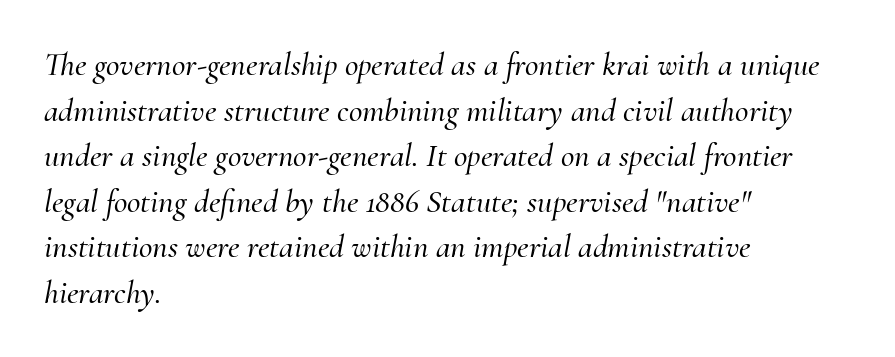
The image shows 33 px serif type, italic (leaning right); set left-aligned, normal line spacing (1.38x), normal letter spacing, not underlined; medium stroke contrast and a small x-height.
